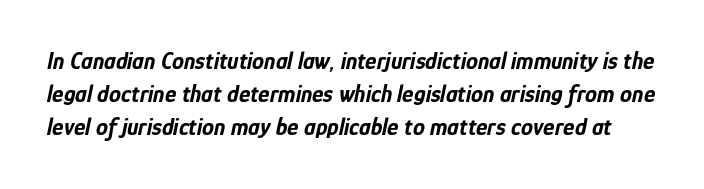
Q: Is the text bold? A: Yes.
Q: Is the text italic (slanted)? A: Yes, it leans right by about 12 degrees.
Q: Is the text underlined? A: No.
Q: Is the spacing between letters normal or unusually wide? A: Normal.
Q: Is the spacing between lines tight, normal or loose? A: Normal.
